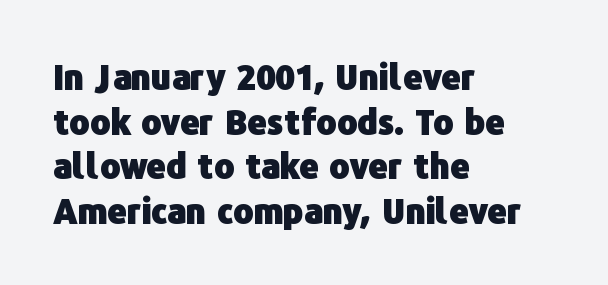
Q: Is the text bold? A: Yes.
Q: Is the text italic (slanted)? A: No, it is upright.
Q: Is the typeface a serif or a sans-serif typeface? A: Sans-serif.
Q: Is the text underlined? A: No.
Q: How is the paragraph aligned? A: Left-aligned.
Q: Is the spacing between letters normal or unusually wide? A: Normal.
Q: Is the spacing between lines tight, normal or loose? A: Normal.
Q: Width (condensed, normal, or wide)? A: Normal.
Q: Stroke contrast? A: Low.
Q: x-height? A: Medium.
Q: Monospaced? A: No.
